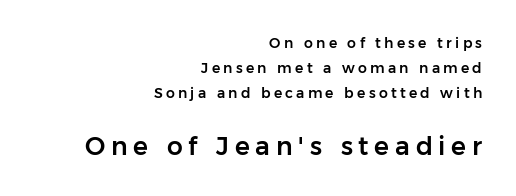
{"italic": "no", "underline": "no", "align": "right", "line_spacing_ratio": 1.8, "letter_spacing": "wide", "letter_spacing_em": 0.23, "larger_block": "second", "size_ratio": 1.79, "glyph_px": 25}
